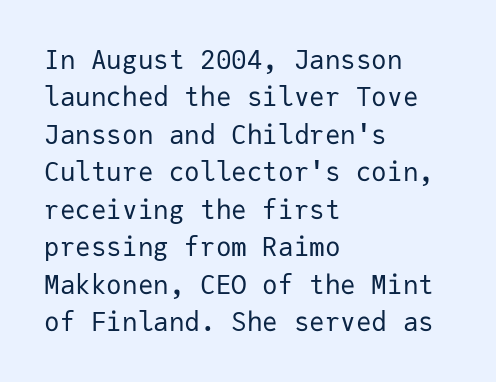
The image shows 26 px text type, upright; set left-aligned, normal line spacing (1.44x), normal letter spacing, not underlined.
